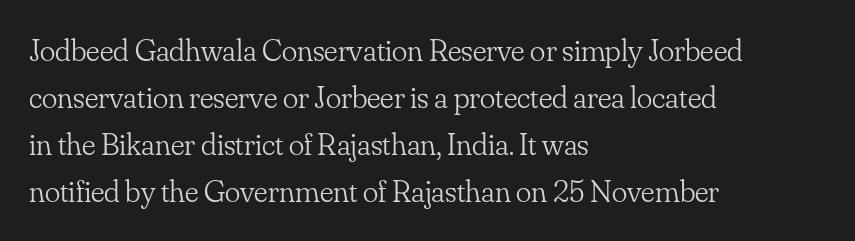
{"serif": "yes", "italic": "no", "bold": "no", "weight": "light", "width": "normal", "stroke_contrast": "low", "x_height": "small", "monospaced": "no", "underline": "no", "align": "left", "line_spacing": "normal", "line_spacing_ratio": 1.47, "letter_spacing": "normal", "letter_spacing_em": 0.0, "glyph_px": 32}
